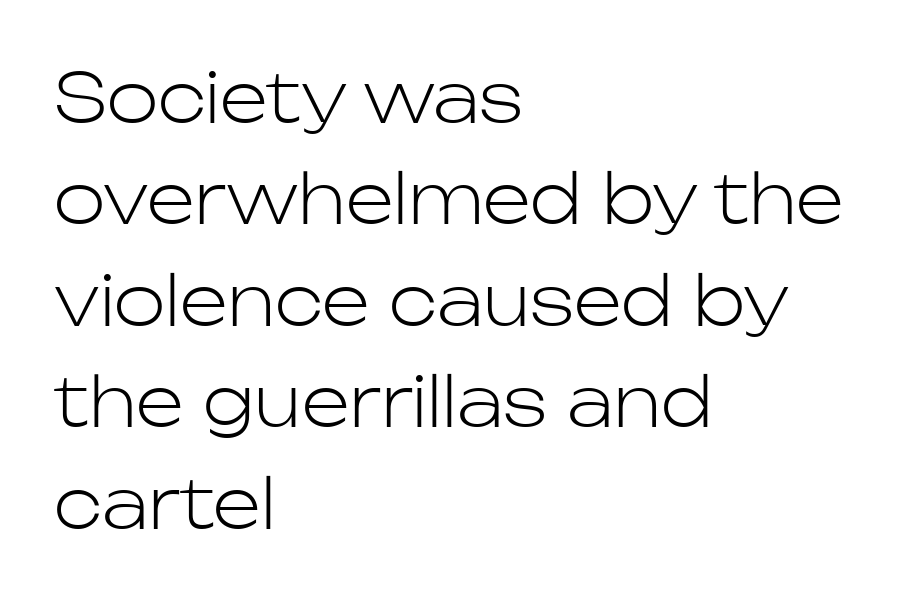
The image shows 69 px light sans-serif type, upright; set left-aligned, normal line spacing (1.47x), normal letter spacing, not underlined; low stroke contrast and a medium x-height.
